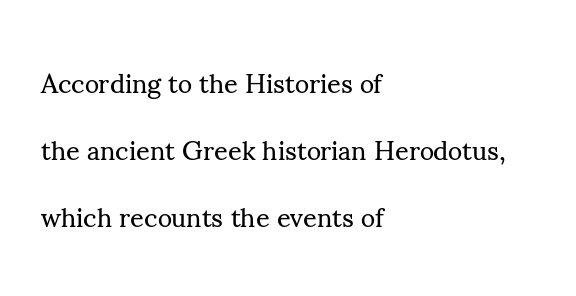
The image shows 27 px text type, upright; set left-aligned, loose line spacing (2.48x), normal letter spacing, not underlined.
